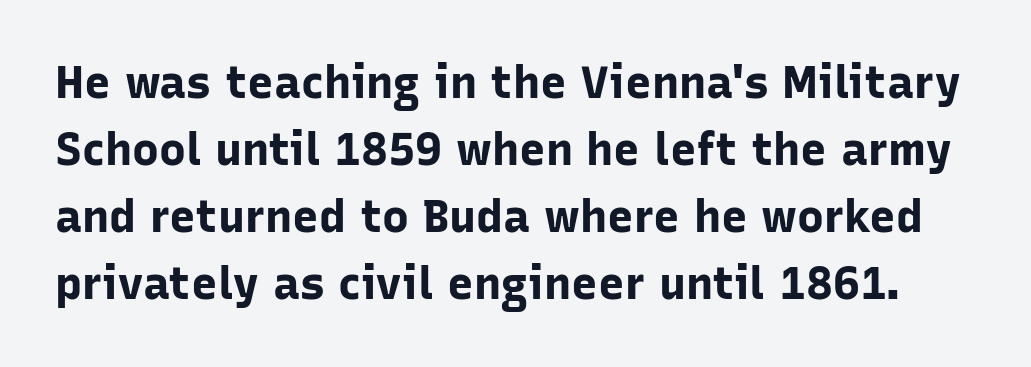
The image shows 45 px bold sans-serif type, upright; set normal line spacing (1.49x), normal letter spacing, not underlined; low stroke contrast and a medium x-height.
